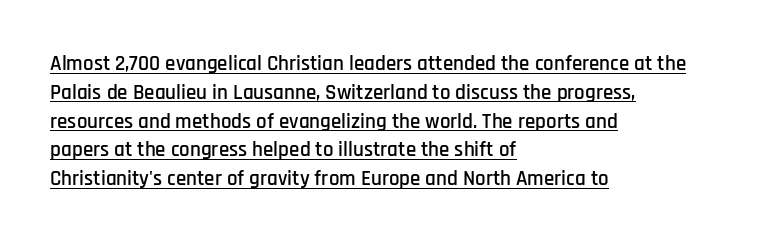
The image shows 21 px text type, upright; set left-aligned, normal line spacing (1.37x), normal letter spacing, underlined.
